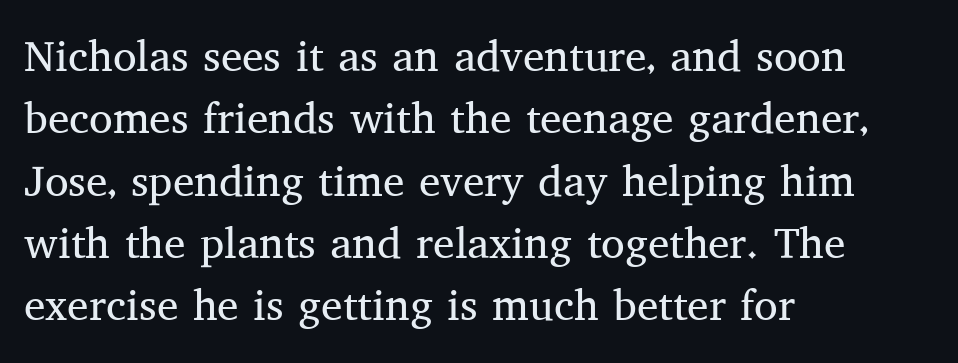
{"serif": "yes", "italic": "no", "bold": "no", "weight": "regular", "width": "normal", "stroke_contrast": "medium", "x_height": "medium", "monospaced": "no", "underline": "no", "align": "left", "line_spacing": "normal", "line_spacing_ratio": 1.45, "letter_spacing": "normal", "letter_spacing_em": 0.0, "glyph_px": 43}
